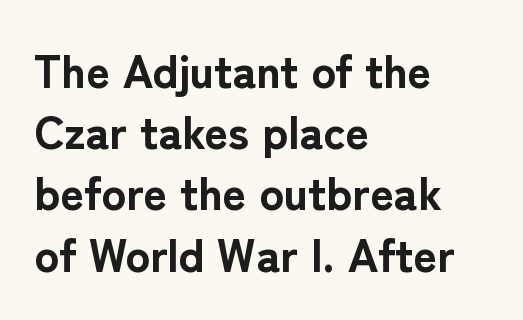
Examine the stroke ends and you'll find no serifs. Designer's note — italics off, roman on. Each row of text sits above clean, open space. The rendering uses a moderate line-height, typical for paragraphs. Is this a fixed-width face? No — the glyphs have proportional, varying widths.
